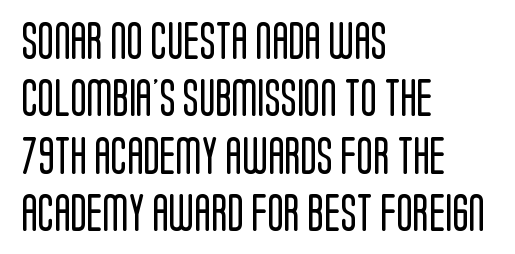
The image shows 38 px regular-weight, condensed sans-serif type, upright; set left-aligned, normal line spacing (1.51x), normal letter spacing, not underlined; low stroke contrast and a large x-height.
